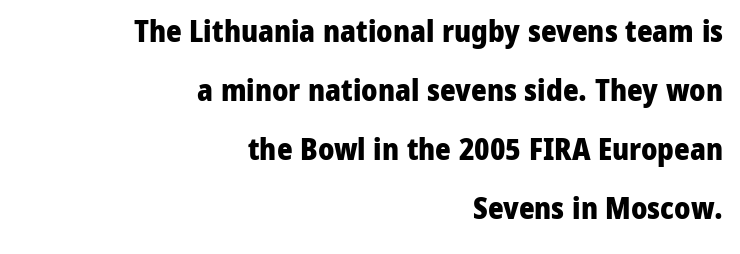
{"serif": "no", "italic": "no", "bold": "yes", "weight": "heavy", "width": "normal", "stroke_contrast": "low", "x_height": "medium", "monospaced": "no", "underline": "no", "align": "right", "line_spacing": "loose", "line_spacing_ratio": 1.97, "letter_spacing": "normal", "letter_spacing_em": 0.0, "glyph_px": 30}
